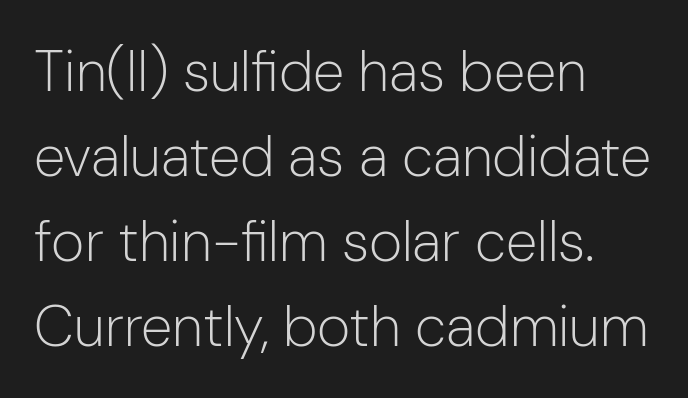
Q: Is the text bold? A: No.
Q: Is the text italic (slanted)? A: No, it is upright.
Q: Is the typeface a serif or a sans-serif typeface? A: Sans-serif.
Q: Is the text underlined? A: No.
Q: How is the paragraph aligned? A: Left-aligned.
Q: Is the spacing between letters normal or unusually wide? A: Normal.
Q: Is the spacing between lines tight, normal or loose? A: Normal.
Q: Width (condensed, normal, or wide)? A: Normal.
Q: Stroke contrast? A: Low.
Q: x-height? A: Medium.
Q: Monospaced? A: No.
